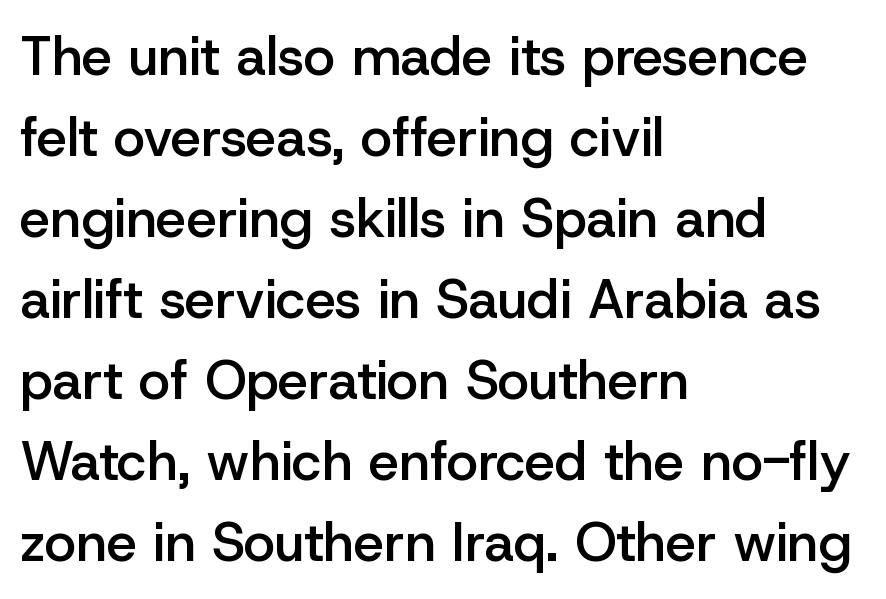
Q: Is the text bold? A: Semi-bold.
Q: Is the text italic (slanted)? A: No, it is upright.
Q: Is the typeface a serif or a sans-serif typeface? A: Sans-serif.
Q: Is the text underlined? A: No.
Q: How is the paragraph aligned? A: Left-aligned.
Q: Is the spacing between letters normal or unusually wide? A: Normal.
Q: Is the spacing between lines tight, normal or loose? A: Normal.
Q: Width (condensed, normal, or wide)? A: Normal.
Q: Stroke contrast? A: Low.
Q: x-height? A: Medium.
Q: Monospaced? A: No.
